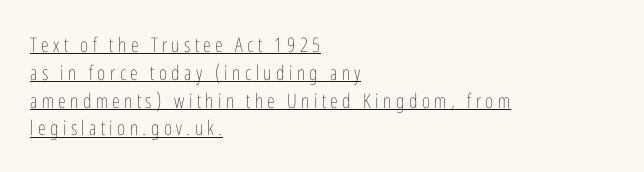
No heavy texture on the line: the type isn't bold. Glyph-to-glyph distance is far greater than everyday printed text. Compared with typical paragraphs, the rows here are spaced about the same. These lines are set flush left with a ragged right edge.
